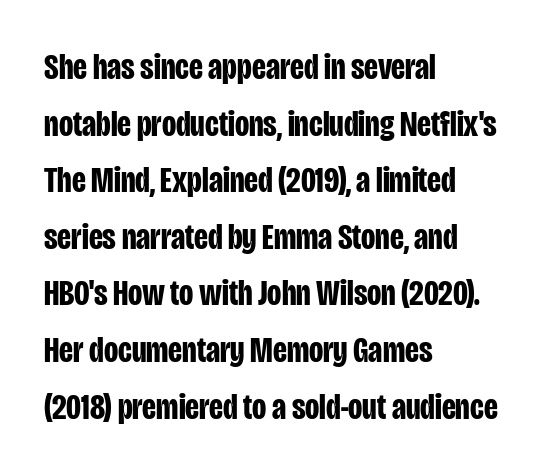
The image shows 37 px bold, condensed sans-serif type, upright; set left-aligned, normal line spacing (1.53x), normal letter spacing, not underlined; low stroke contrast and a large x-height.
